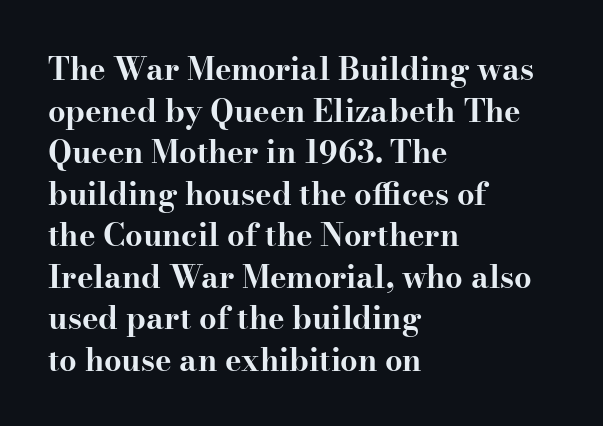
Which margin do the lines hug? The left one — the right edge is uneven. Italic: no, the glyphs are upright roman. What kind of face is this? One with serifs. The passage shown is not underscored anywhere.
